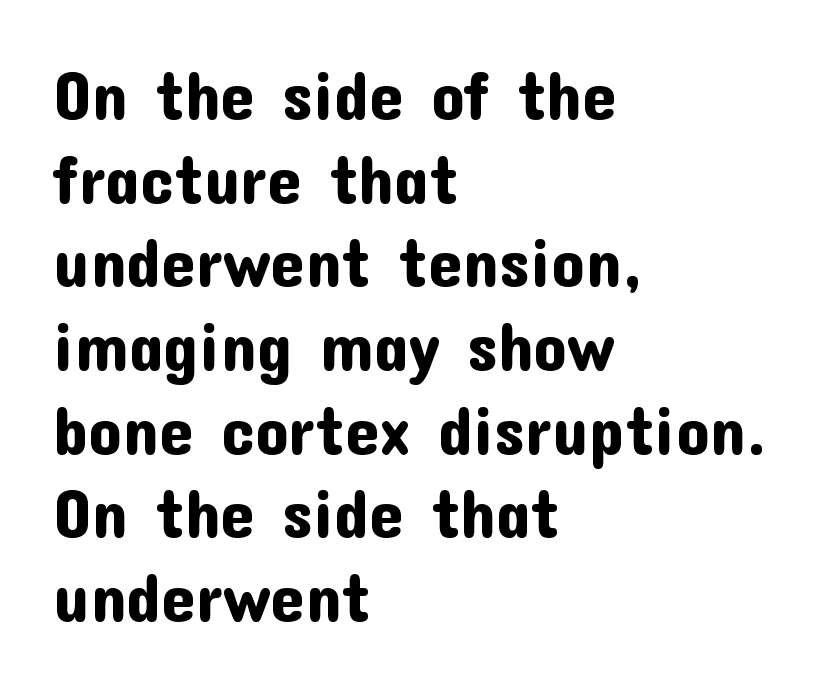
The image shows 68 px sans-serif type, upright; set left-aligned, line spacing 1.23x, normal letter spacing, not underlined; low stroke contrast and a medium x-height.
